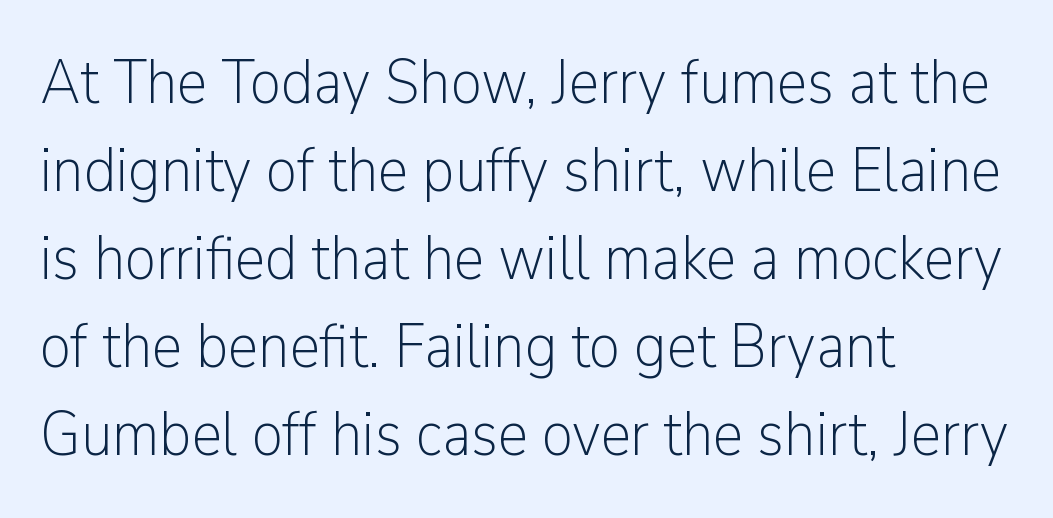
{"serif": "no", "italic": "no", "bold": "no", "weight": "light", "width": "normal", "stroke_contrast": "low", "x_height": "medium", "monospaced": "no", "underline": "no", "align": "left", "line_spacing": "normal", "line_spacing_ratio": 1.42, "letter_spacing": "normal", "letter_spacing_em": 0.0, "glyph_px": 62}
